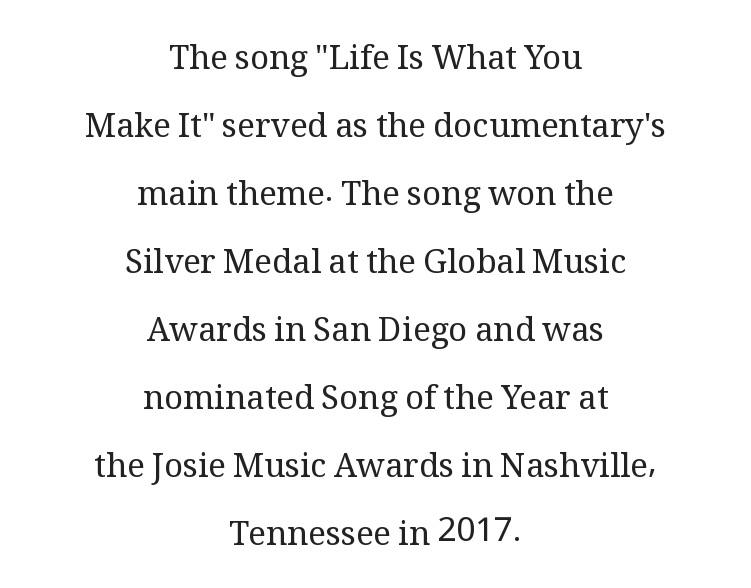
{"serif": "yes", "italic": "no", "bold": "no", "weight": "regular", "width": "normal", "stroke_contrast": "medium", "x_height": "medium", "monospaced": "no", "underline": "no", "align": "center", "line_spacing": "loose", "line_spacing_ratio": 2.06, "letter_spacing": "normal", "letter_spacing_em": 0.0, "glyph_px": 33}
